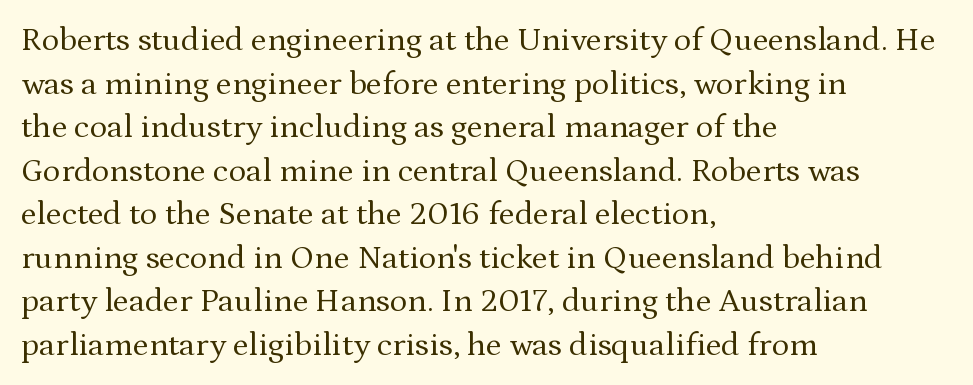
The image shows 33 px regular-weight serif type, upright; set left-aligned, normal line spacing (1.32x), normal letter spacing, not underlined; medium stroke contrast and a medium x-height.
